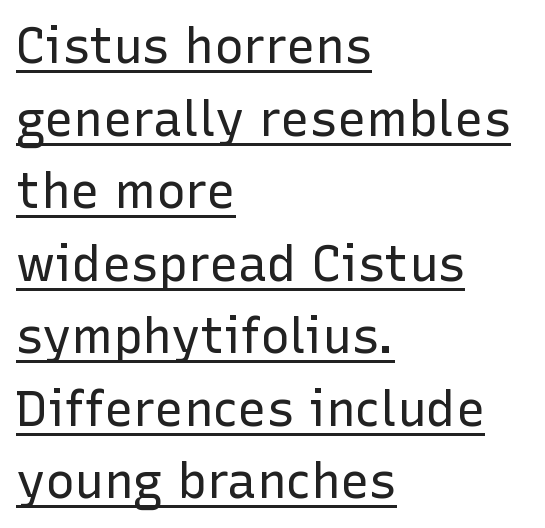
{"serif": "no", "italic": "no", "bold": "no", "weight": "regular", "width": "normal", "stroke_contrast": "low", "x_height": "medium", "monospaced": "no", "underline": "yes", "align": "left", "line_spacing": "normal", "line_spacing_ratio": 1.48, "letter_spacing": "normal", "letter_spacing_em": 0.0, "glyph_px": 49}
